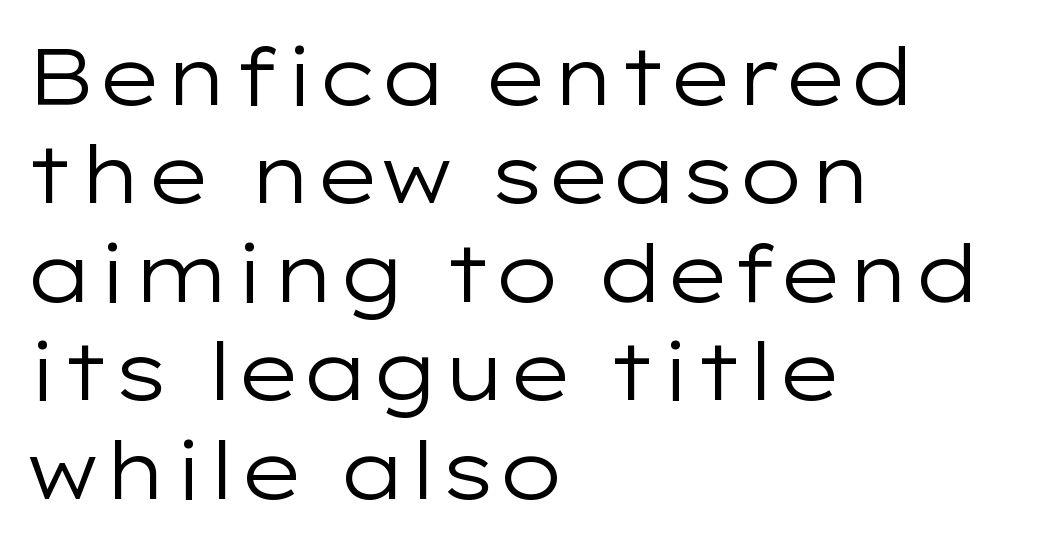
Nothing heavy about these letters — not bold at all. Rendered with straight, roman letterforms. Is this a fixed-width face? No — the glyphs have proportional, varying widths. Beneath every word, the page is bare.
